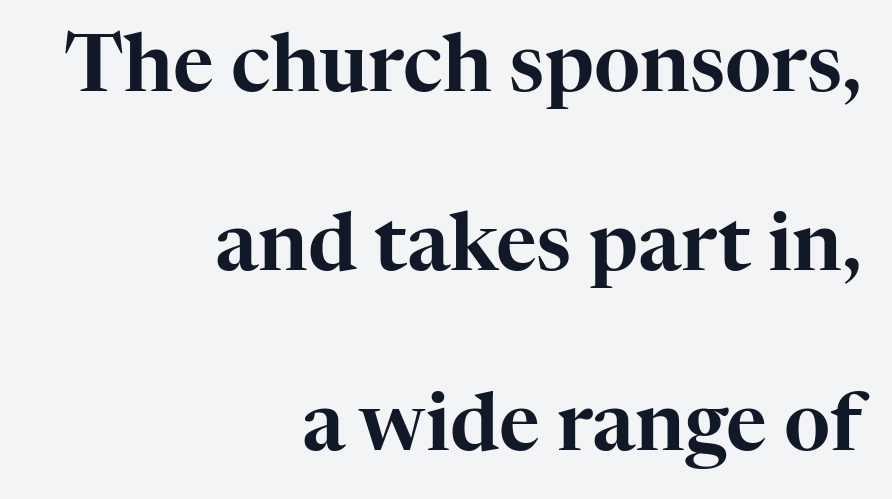
Q: Is the text italic (slanted)? A: No, it is upright.
Q: Is the typeface a serif or a sans-serif typeface? A: Serif.
Q: Is the text underlined? A: No.
Q: How is the paragraph aligned? A: Right-aligned.
Q: Is the spacing between letters normal or unusually wide? A: Normal.
Q: Is the spacing between lines tight, normal or loose? A: Loose.
Q: Width (condensed, normal, or wide)? A: Normal.
Q: Stroke contrast? A: High.
Q: x-height? A: Medium.
Q: Monospaced? A: No.
